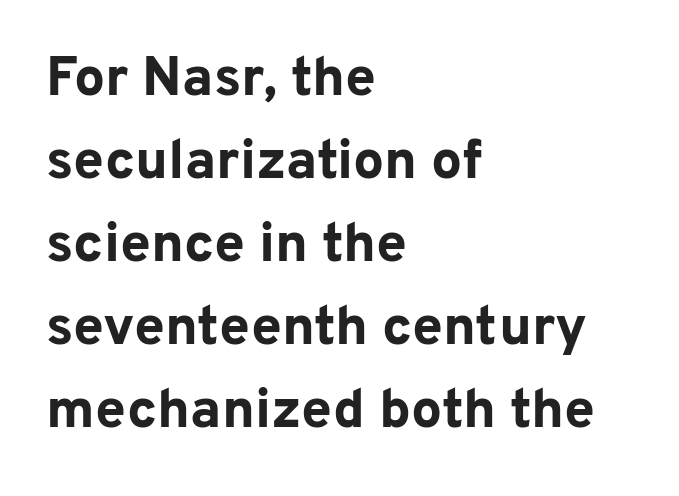
The image shows 55 px bold sans-serif type, upright; set left-aligned, normal line spacing (1.51x), normal letter spacing, not underlined; low stroke contrast and a medium x-height.
